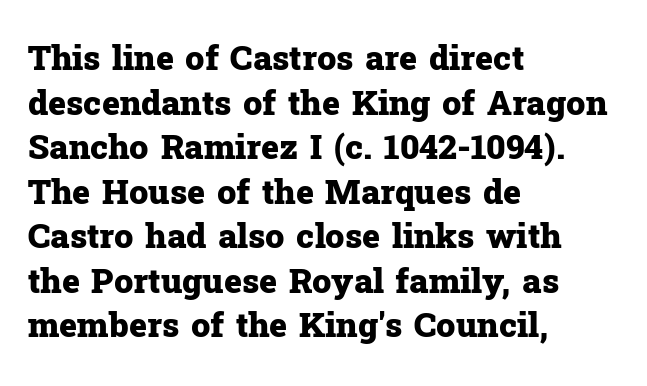
{"serif": "yes", "italic": "no", "bold": "yes", "weight": "heavy", "width": "normal", "stroke_contrast": "low", "x_height": "medium", "monospaced": "no", "underline": "no", "align": "left", "line_spacing": "normal", "line_spacing_ratio": 1.31, "letter_spacing": "normal", "letter_spacing_em": 0.0, "glyph_px": 34}
